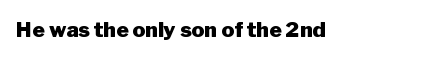
The letterforms sit shoulder to shoulder at normal distance. These lines were composed using upright roman letters. Check the space under the baseline: it is left empty. The sample has been set heavy, in full bold.
